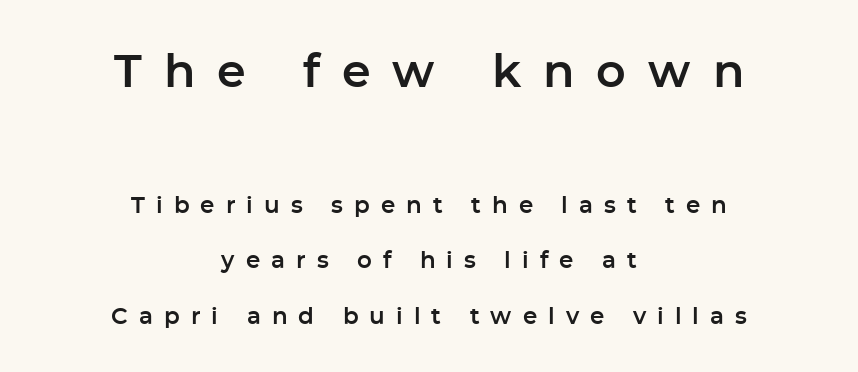
The image shows 46 px sans-serif type, upright; set centered, loose line spacing (2.43x), unusually wide letter spacing (+0.48 em), not underlined; the first (top) block is 2.0x larger; low stroke contrast and a medium x-height.
